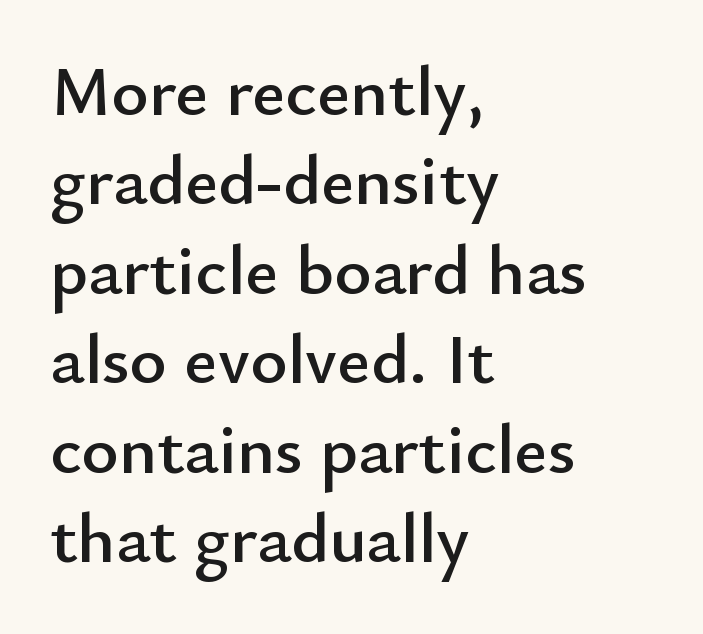
{"serif": "no", "italic": "no", "width": "normal", "stroke_contrast": "low", "x_height": "small", "monospaced": "no", "underline": "no", "align": "left", "line_spacing": "normal", "line_spacing_ratio": 1.26, "letter_spacing": "normal", "letter_spacing_em": 0.0, "glyph_px": 71}
